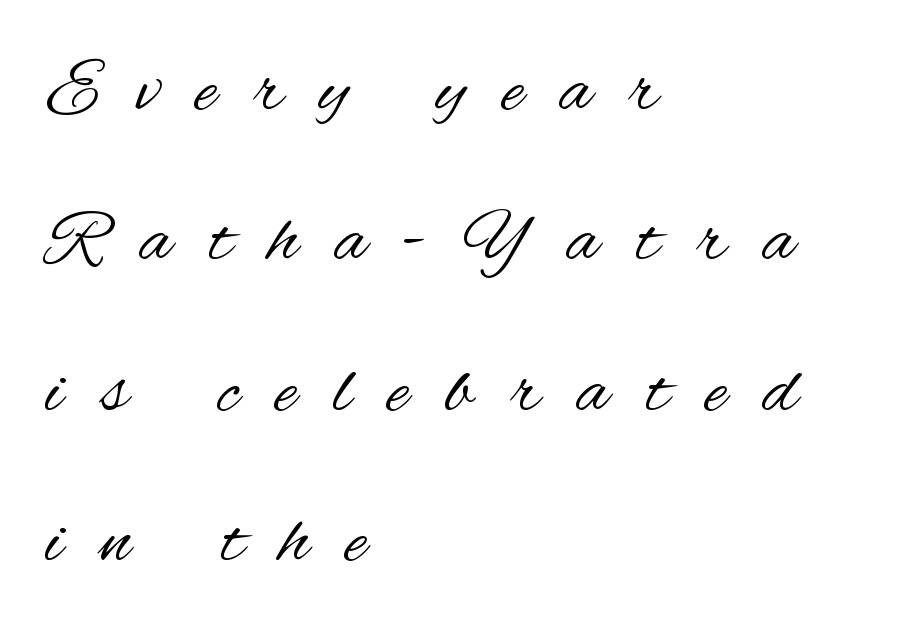
The image shows 76 px regular-weight, condensed sans-serif type; set left-aligned, loose line spacing (1.98x), unusually wide letter spacing (+0.49 em), not underlined; medium stroke contrast and a small x-height.
